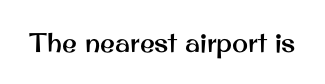
Q: Is the text italic (slanted)? A: No, it is upright.
Q: Is the text underlined? A: No.
Q: Is the spacing between letters normal or unusually wide? A: Normal.
